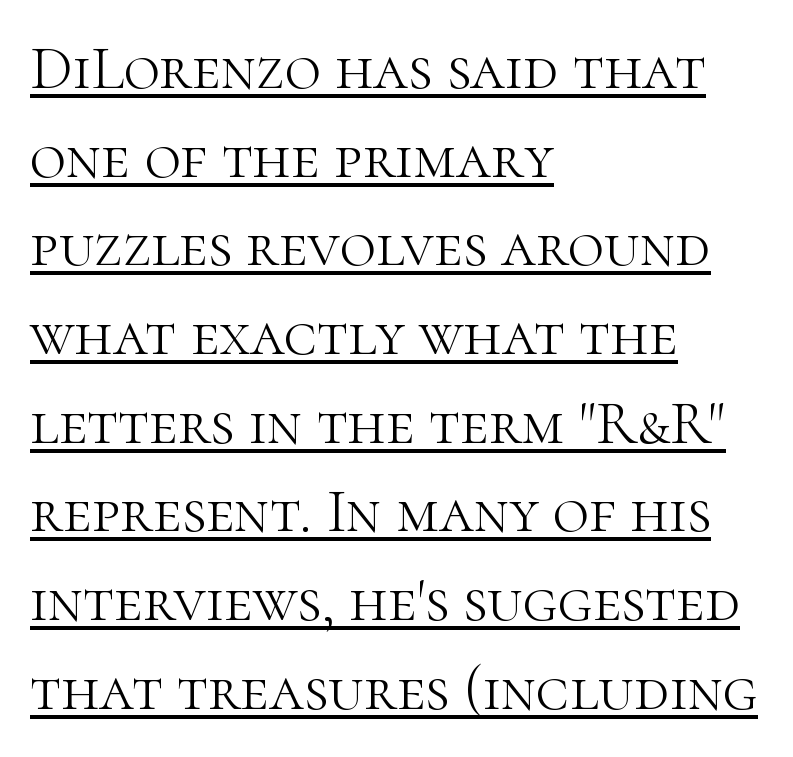
If you measured baseline to baseline, you'd find a middling distance. Notice how the stems are strictly vertical — no italics here. A typesetter would call this proportional, since set widths differ per character. Each stroke keeps to a modest, everyday thickness or less. Spacing between characters is what you'd get straight out of the box.
